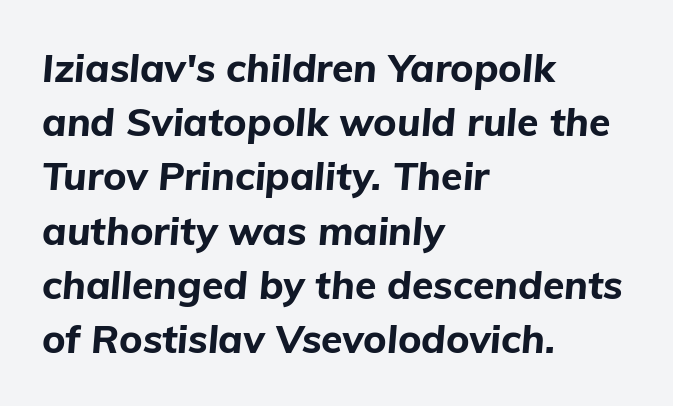
Q: Is the text bold? A: Yes.
Q: Is the text italic (slanted)? A: Yes, it leans right by about 5 degrees.
Q: Is the text underlined? A: No.
Q: How is the paragraph aligned? A: Left-aligned.
Q: Is the spacing between letters normal or unusually wide? A: Normal.
Q: Is the spacing between lines tight, normal or loose? A: Normal.
Q: Width (condensed, normal, or wide)? A: Normal.
Q: Stroke contrast? A: Low.
Q: x-height? A: Medium.
Q: Monospaced? A: No.
